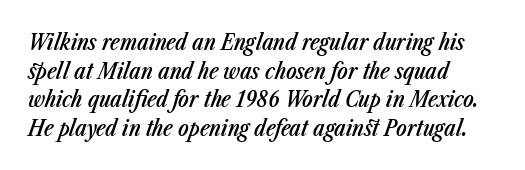
The image shows 22 px text type, italic (leaning right); set left-aligned, normal line spacing (1.3x), normal letter spacing, not underlined.
